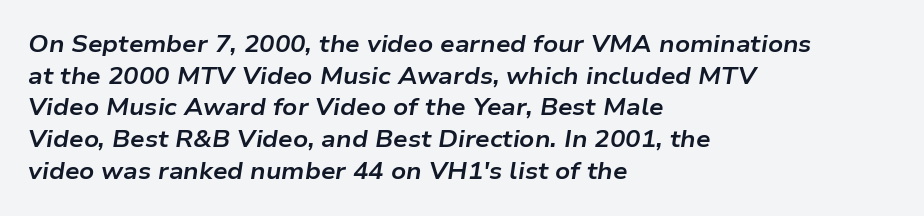
The image shows 23 px bold type, italic (leaning right); set left-aligned, normal line spacing (1.38x), normal letter spacing, not underlined.
